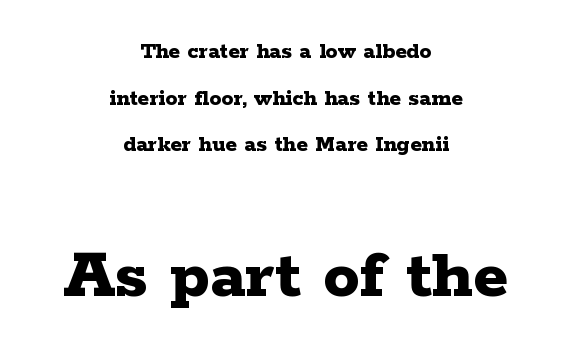
{"serif": "yes", "italic": "no", "bold": "yes", "weight": "bold", "width": "wide", "stroke_contrast": "low", "x_height": "medium", "monospaced": "no", "underline": "no", "align": "center", "line_spacing": "loose", "line_spacing_ratio": 1.94, "letter_spacing": "normal", "letter_spacing_em": 0.0, "larger_block": "second", "size_ratio": 3.04, "glyph_px": 73}
